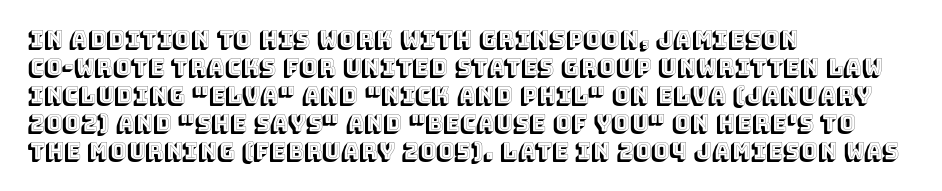
Q: Is the text italic (slanted)? A: No, it is upright.
Q: Is the text underlined? A: No.
Q: How is the paragraph aligned? A: Left-aligned.
Q: Is the spacing between letters normal or unusually wide? A: Normal.
Q: Is the spacing between lines tight, normal or loose? A: Normal.
